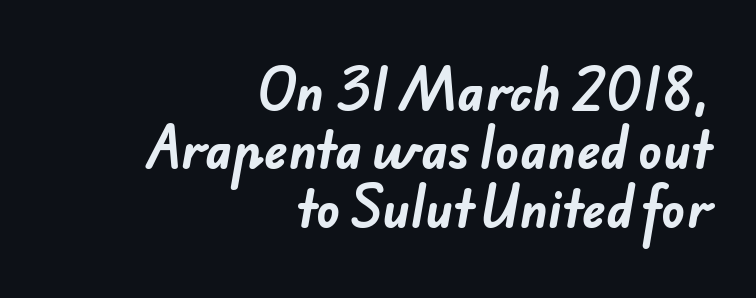
Layout note: lines flush right. The passage shown is emphatically bold. A typesetter would call this proportional, since set widths differ per character. No word sits above an underline. Look at the tracking — it's just the regular setting, nothing added.
